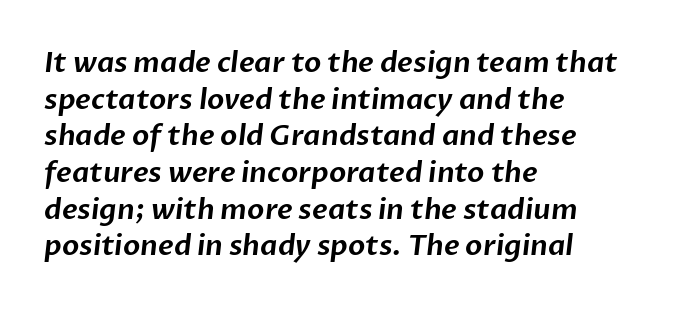
A classic flush-left, rag-right setting is used for this passage. Words float on clear page, feet unadorned. Typographically, this falls in the sans-serif category. The block of text has a typical density, with ordinary space between rows.
